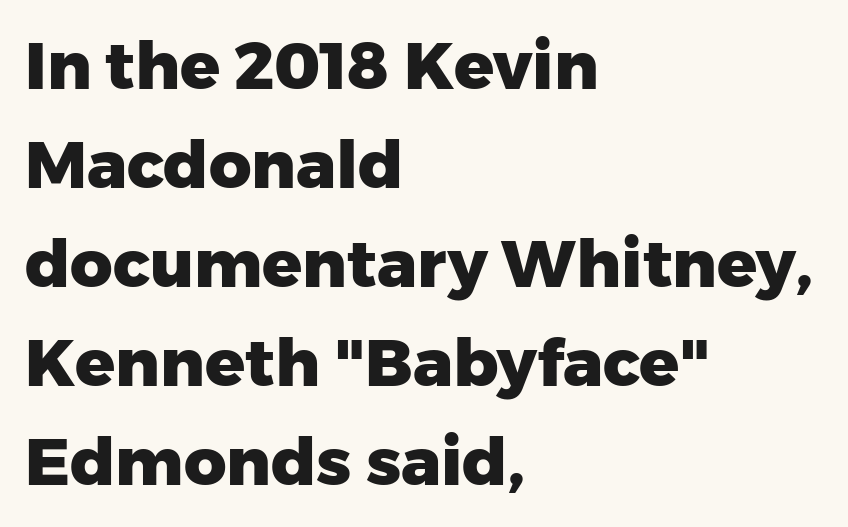
{"serif": "no", "italic": "no", "bold": "yes", "weight": "heavy", "width": "normal", "stroke_contrast": "low", "x_height": "medium", "monospaced": "no", "underline": "no", "align": "left", "line_spacing": "normal", "line_spacing_ratio": 1.5, "letter_spacing": "normal", "letter_spacing_em": 0.0, "glyph_px": 66}
